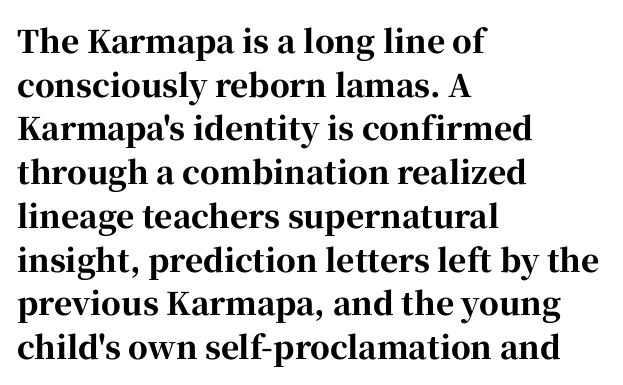
Nothing unusual about the tracking: characters are spaced as the font intends. Spacing verdict: proportional, widths tailored to each character. The vertical gap from one line to the next is medium. Decoration check: the copy has no underline. The type family on display is of the serif kind. Rendered with straight, roman letterforms.
